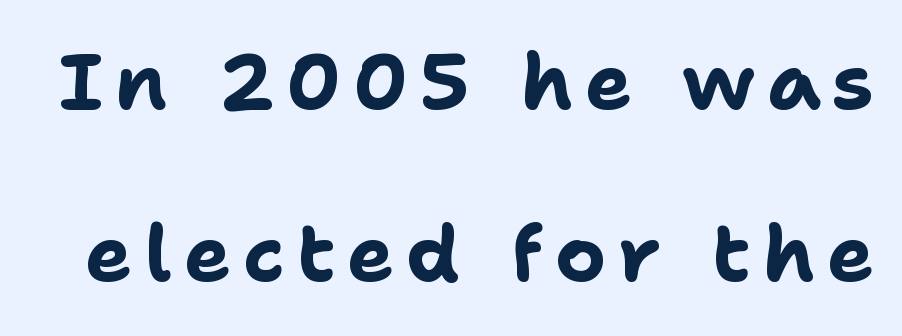
Q: Is the text bold? A: Yes.
Q: Is the text italic (slanted)? A: No, it is upright.
Q: Is the typeface a serif or a sans-serif typeface? A: Sans-serif.
Q: Is the text underlined? A: No.
Q: Is the spacing between lines tight, normal or loose? A: Loose.
Q: Width (condensed, normal, or wide)? A: Normal.
Q: Stroke contrast? A: Low.
Q: x-height? A: Medium.
Q: Monospaced? A: No.
